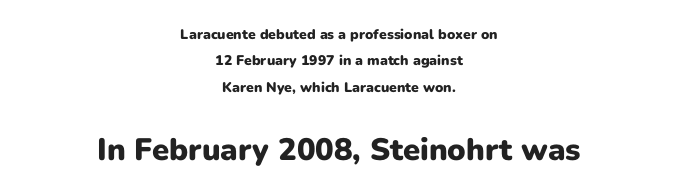
Heavy, bold letterforms. A clean baseline with only descenders dipping below it. Note: no serifs on the glyphs. Italic? Not at all — the glyphs are vertical.
